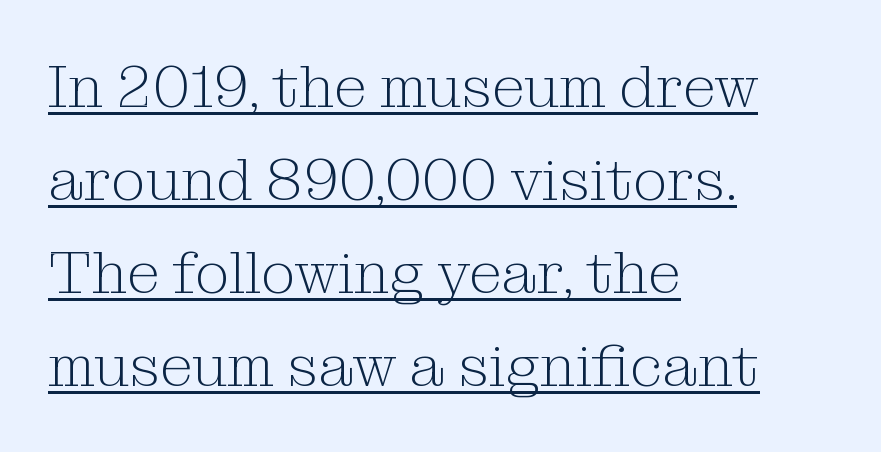
The image shows 60 px light serif type, upright; set left-aligned, normal line spacing (1.55x), normal letter spacing, underlined; medium stroke contrast and a medium x-height.
